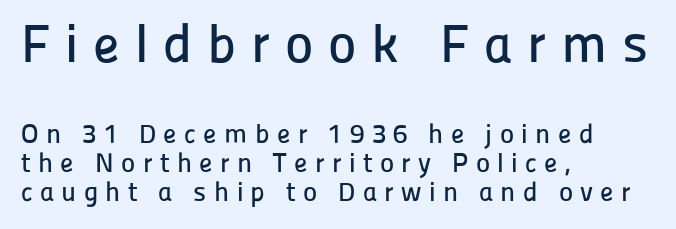
If you drew a ruler down the left edge, every line would touch it. The type is letterspaced generously, with wide tracking. Does the lettering tilt? It doesn't — this is upright. Lines of text with bare space underneath.
